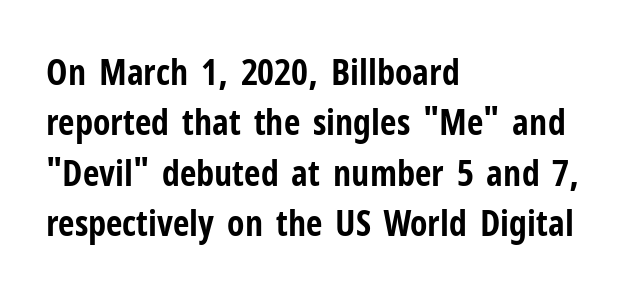
Rows of type keep a routine distance in the vertical direction. A typesetter would call this zero additional tracking. Characters remain perfectly vertical along every line. No feet cap the strokes, marking this as sans-serif type. The string is rendered with underlining switched off. The face used here is proportionally spaced, like ordinary book or web type.
